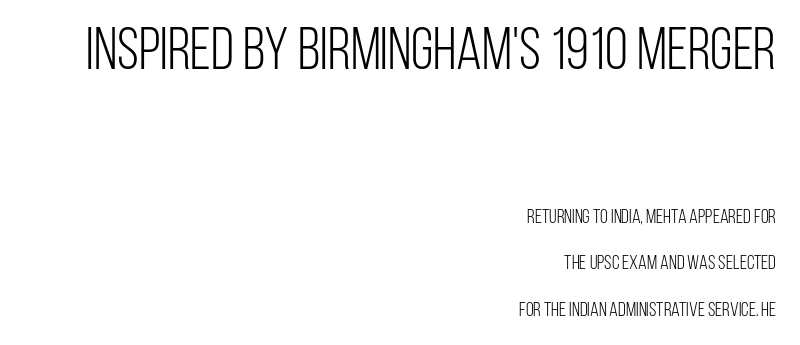
The image shows 59 px light, condensed sans-serif type, upright; set right-aligned, loose line spacing (2.32x), normal letter spacing, not underlined; the first (top) block is 2.95x larger; low stroke contrast and a large x-height.
